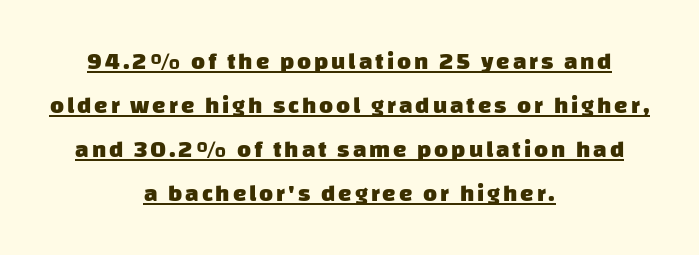
This rendering features underlined lettering. Heft: maximum for text — a bold. The typesetter chose a symmetrical, centered arrangement here.
